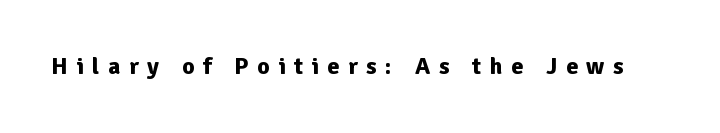
Q: Is the text bold? A: Yes.
Q: Is the text italic (slanted)? A: No, it is upright.
Q: Is the text underlined? A: No.
Q: Is the spacing between letters normal or unusually wide? A: Unusually wide.
